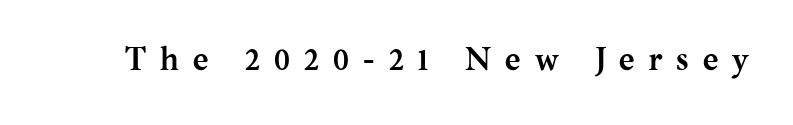
What kind of face is this? One with serifs. Strokes here are thick enough to call this a true bold. Each letter keeps its own natural width here, so spacing adapts to shape. The glyphs are unaccompanied by any horizontal stroke below them.
